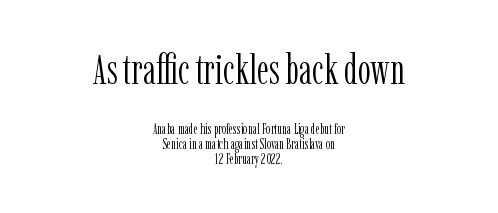
Q: Is the text bold? A: No.
Q: Is the text italic (slanted)? A: No, it is upright.
Q: Is the typeface a serif or a sans-serif typeface? A: Serif.
Q: Is the text underlined? A: No.
Q: How is the paragraph aligned? A: Centered.
Q: Is the spacing between letters normal or unusually wide? A: Normal.
Q: Is the spacing between lines tight, normal or loose? A: Tight.
Q: Which block of text is set in a larger size, the first (top) or the second (bottom)? A: The first (top) one.
Q: Width (condensed, normal, or wide)? A: Condensed.
Q: Stroke contrast? A: Low.
Q: x-height? A: Medium.
Q: Monospaced? A: No.
